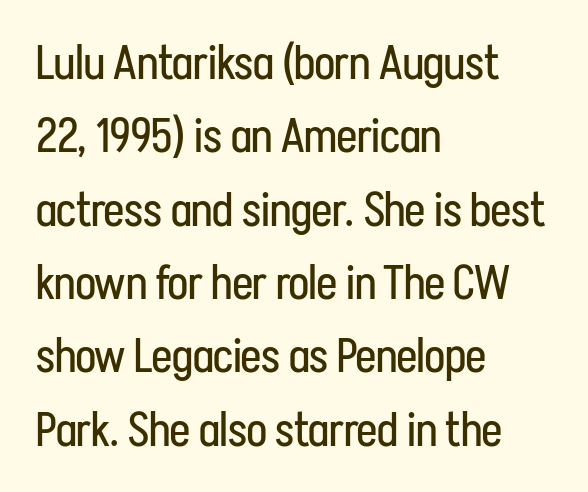
Q: Is the text bold? A: No.
Q: Is the text italic (slanted)? A: No, it is upright.
Q: Is the typeface a serif or a sans-serif typeface? A: Sans-serif.
Q: Is the text underlined? A: No.
Q: How is the paragraph aligned? A: Left-aligned.
Q: Is the spacing between letters normal or unusually wide? A: Normal.
Q: Is the spacing between lines tight, normal or loose? A: Normal.
Q: Width (condensed, normal, or wide)? A: Condensed.
Q: Stroke contrast? A: Low.
Q: x-height? A: Medium.
Q: Monospaced? A: No.
